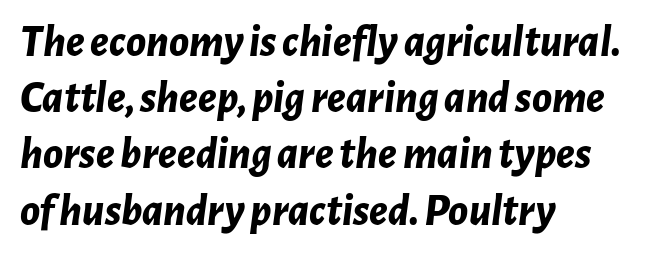
The image shows 45 px bold type, italic (leaning right); set left-aligned, normal line spacing (1.25x), normal letter spacing, not underlined; low stroke contrast and a medium x-height.
